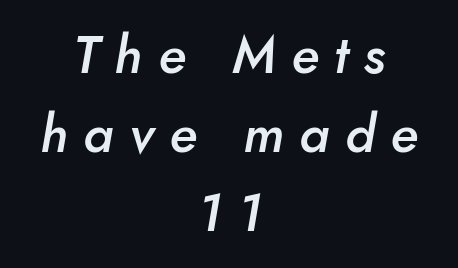
Words appear elongated and porous because spacing is wide. The rendering uses a moderate line-height, typical for paragraphs. A fair bit of extra ink — the face is semibold, not bold. Typeset on center — no edge is straight. The axis of the letterforms is tilted away from vertical.
